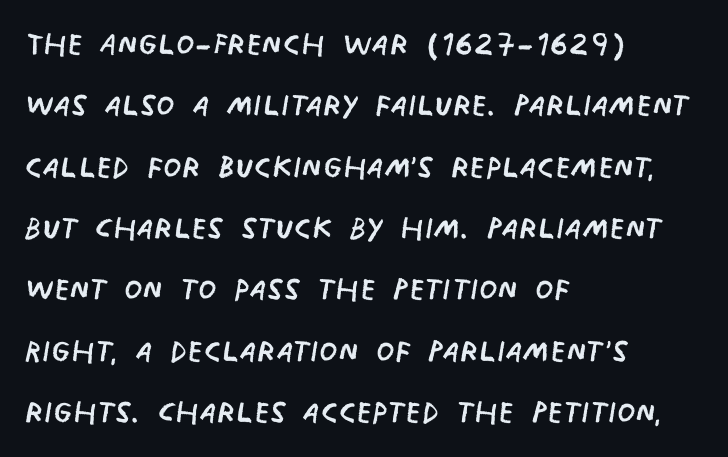
{"serif": "no", "bold": "no", "weight": "regular", "width": "condensed", "stroke_contrast": "low", "x_height": "large", "monospaced": "no", "underline": "no", "align": "left", "line_spacing": "normal", "line_spacing_ratio": 1.46, "letter_spacing": "normal", "letter_spacing_em": 0.0, "glyph_px": 42}
